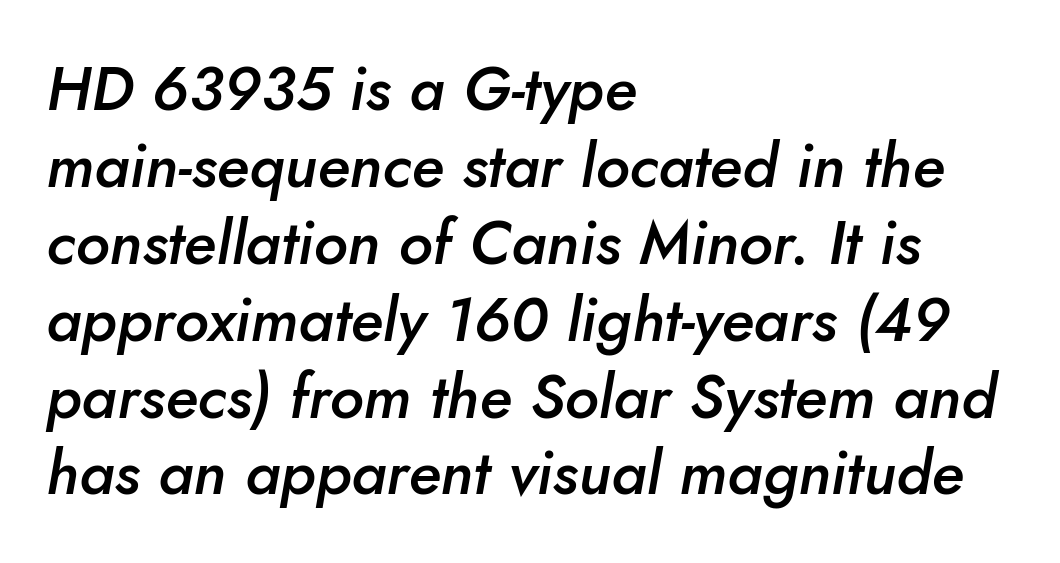
It's the slanting kind of type. Do the characters align in a grid? No, the font is proportional. Characters follow at the spacing the type designer built in. The characters look somewhat weighty, a semibold short of true bold.
